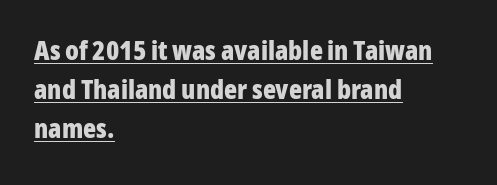
Thick stems and heavy bowls — unmistakably bold. The specimen includes a rule beneath the text block's lines. How are the letters spaced? Ordinarily, with no added tracking. The leading is moderate, giving the passage an even texture.
